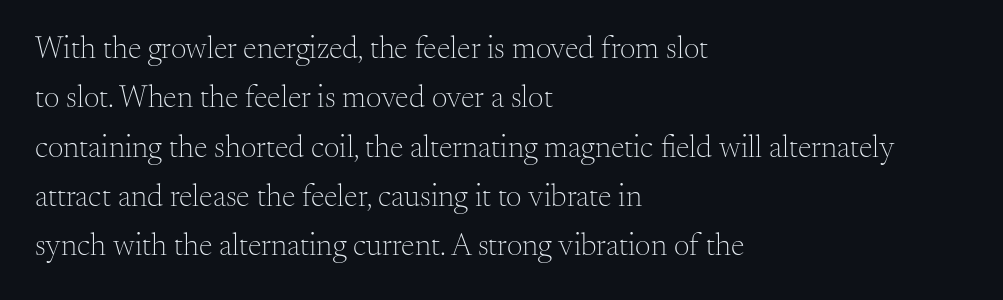
{"serif": "yes", "italic": "no", "bold": "no", "weight": "light", "width": "normal", "stroke_contrast": "medium", "x_height": "small", "monospaced": "no", "underline": "no", "align": "left", "line_spacing": "normal", "line_spacing_ratio": 1.59, "letter_spacing": "normal", "letter_spacing_em": 0.0, "glyph_px": 31}
